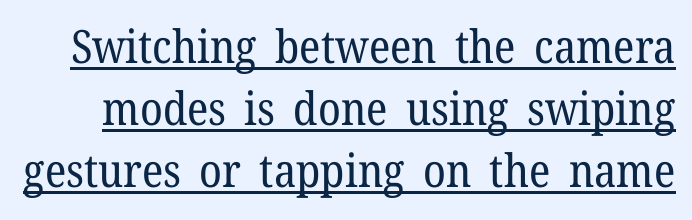
{"serif": "yes", "italic": "no", "bold": "no", "weight": "regular", "width": "normal", "stroke_contrast": "low", "x_height": "medium", "monospaced": "no", "underline": "yes", "line_spacing": "normal", "line_spacing_ratio": 1.35, "letter_spacing": "normal", "letter_spacing_em": 0.0, "glyph_px": 46}
